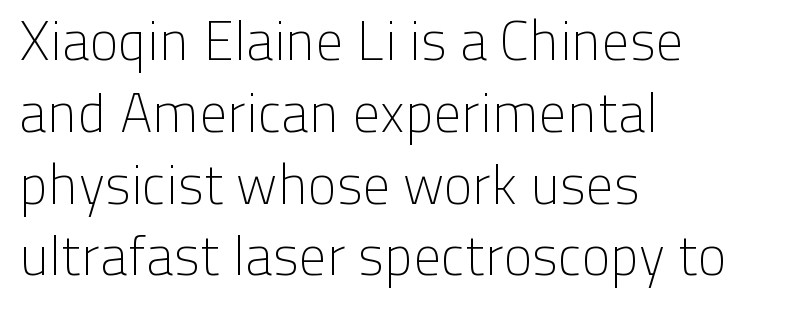
Q: Is the text bold? A: No.
Q: Is the text italic (slanted)? A: No, it is upright.
Q: Is the typeface a serif or a sans-serif typeface? A: Sans-serif.
Q: Is the text underlined? A: No.
Q: How is the paragraph aligned? A: Left-aligned.
Q: Is the spacing between letters normal or unusually wide? A: Normal.
Q: Is the spacing between lines tight, normal or loose? A: Normal.
Q: Width (condensed, normal, or wide)? A: Normal.
Q: Stroke contrast? A: Low.
Q: x-height? A: Medium.
Q: Monospaced? A: No.
